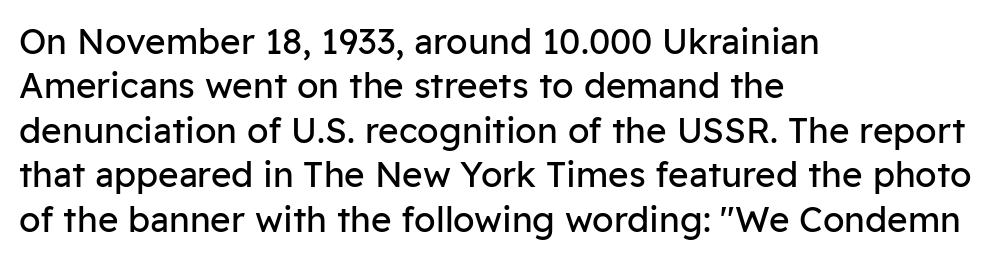
Q: Is the text bold? A: No.
Q: Is the text italic (slanted)? A: No, it is upright.
Q: Is the typeface a serif or a sans-serif typeface? A: Sans-serif.
Q: Is the text underlined? A: No.
Q: How is the paragraph aligned? A: Left-aligned.
Q: Is the spacing between letters normal or unusually wide? A: Normal.
Q: Is the spacing between lines tight, normal or loose? A: Normal.
Q: Width (condensed, normal, or wide)? A: Normal.
Q: Stroke contrast? A: Low.
Q: x-height? A: Medium.
Q: Monospaced? A: No.
